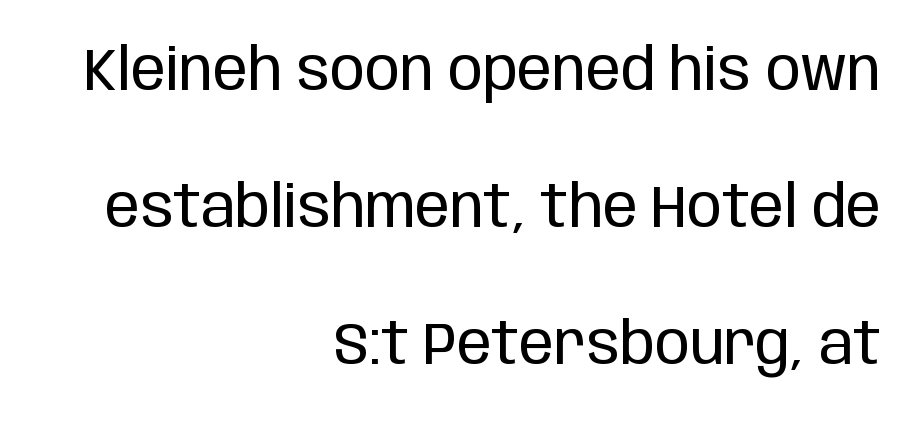
Caption: multi-line text, flush right, ragged left. Tracking value appears to be zero — textbook default spacing. Weight: in the light-to-regular range. Just letters on the line, the space beneath them empty.
